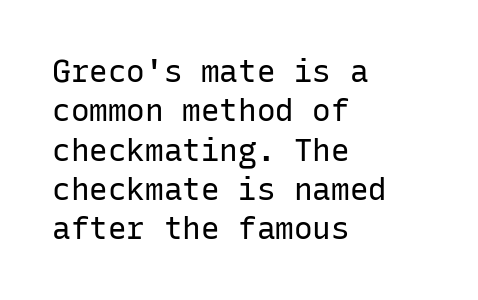
Q: Is the text bold? A: No.
Q: Is the text italic (slanted)? A: No, it is upright.
Q: Is the typeface a serif or a sans-serif typeface? A: Sans-serif.
Q: Is the text underlined? A: No.
Q: How is the paragraph aligned? A: Left-aligned.
Q: Is the spacing between letters normal or unusually wide? A: Normal.
Q: Is the spacing between lines tight, normal or loose? A: Normal.
Q: Width (condensed, normal, or wide)? A: Normal.
Q: Stroke contrast? A: Low.
Q: x-height? A: Medium.
Q: Monospaced? A: Yes.
